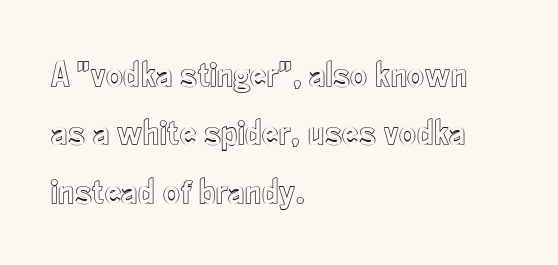
The image shows 37 px condensed type, upright; set left-aligned, normal line spacing (1.58x), normal letter spacing, not underlined; a small x-height.
